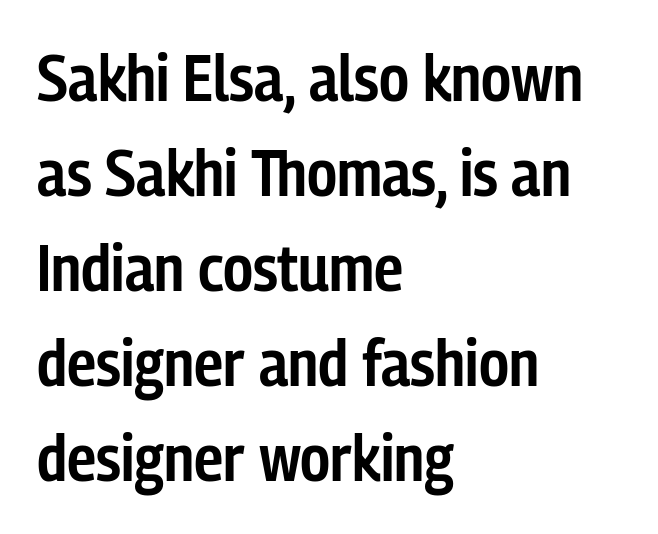
Each line starts at the same left margin while the right side varies. Classification — sans serif. The zone under the glyphs is completely vacant. Horizontal bands of white between lines are of average thickness.
